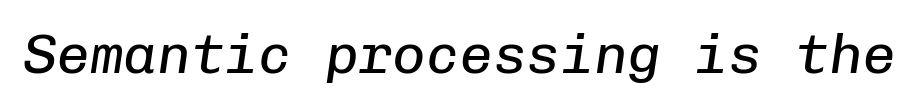
The words here are not underlined. Honestly, the letter spacing is just normal — you wouldn't notice it. Every character here occupies the same horizontal width, giving the sample a typewriter-like rhythm. Italic: yes, the glyphs are oblique.
